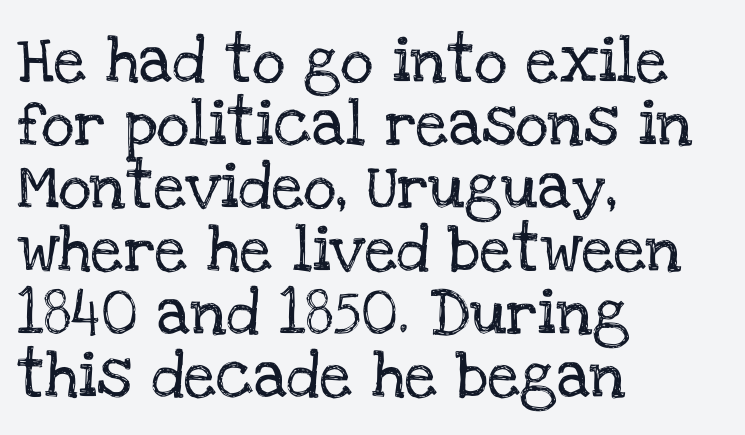
The image shows 46 px serif type, upright; set left-aligned, normal line spacing (1.37x), normal letter spacing, not underlined; low stroke contrast and a large x-height.
